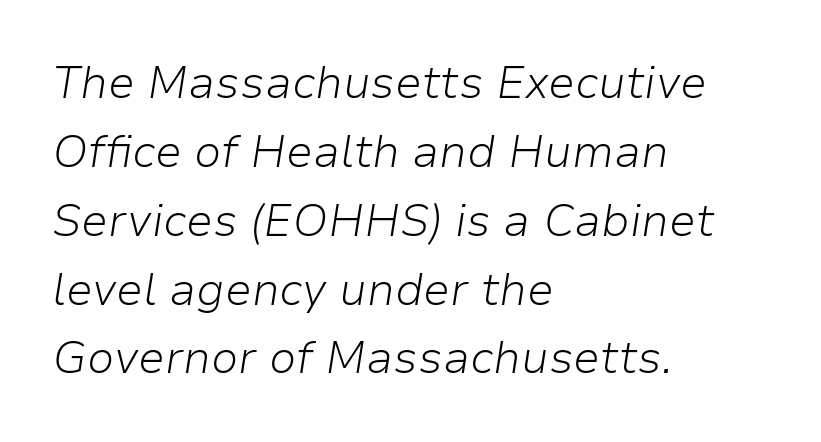
The letterforms sit shoulder to shoulder at normal distance. The space beneath each line is pristine and unruled. The leading is moderate, giving the passage an even texture. Which margin do the lines hug? The left one — the right edge is uneven.
